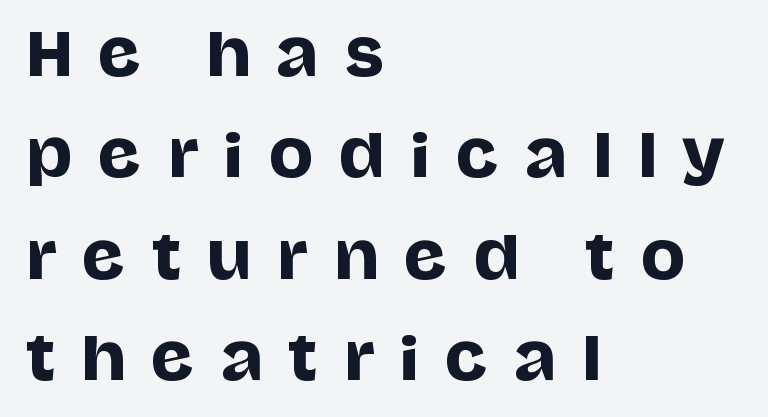
The image shows 59 px sans-serif type, upright; set left-aligned, line spacing 1.72x, unusually wide letter spacing (+0.44 em), not underlined; low stroke contrast and a large x-height.
